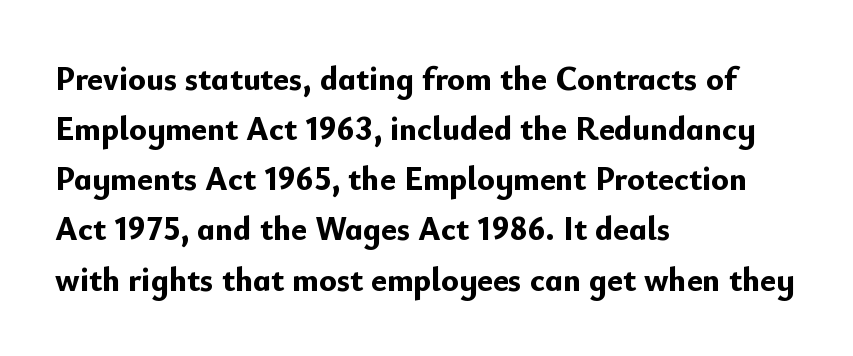
Q: Is the text bold? A: Yes.
Q: Is the text italic (slanted)? A: No, it is upright.
Q: Is the typeface a serif or a sans-serif typeface? A: Sans-serif.
Q: Is the text underlined? A: No.
Q: How is the paragraph aligned? A: Left-aligned.
Q: Is the spacing between letters normal or unusually wide? A: Normal.
Q: Is the spacing between lines tight, normal or loose? A: Normal.
Q: Width (condensed, normal, or wide)? A: Normal.
Q: Stroke contrast? A: Low.
Q: x-height? A: Small.
Q: Monospaced? A: No.
